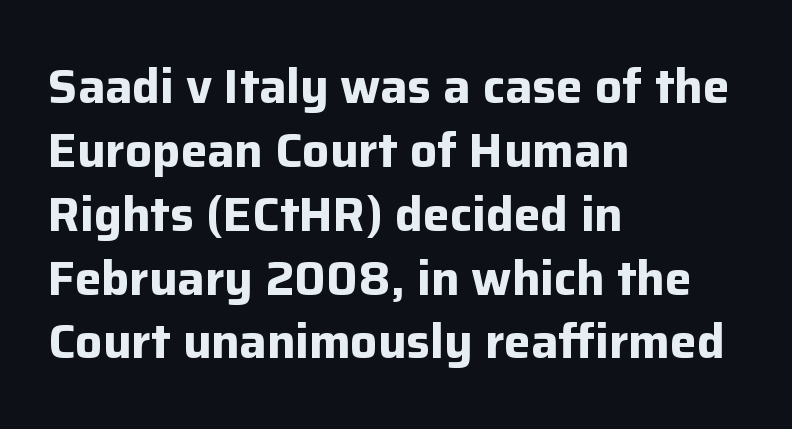
Q: Is the text bold? A: Yes.
Q: Is the text italic (slanted)? A: No, it is upright.
Q: Is the typeface a serif or a sans-serif typeface? A: Sans-serif.
Q: Is the text underlined? A: No.
Q: How is the paragraph aligned? A: Left-aligned.
Q: Is the spacing between letters normal or unusually wide? A: Normal.
Q: Is the spacing between lines tight, normal or loose? A: Normal.
Q: Width (condensed, normal, or wide)? A: Normal.
Q: Stroke contrast? A: Low.
Q: x-height? A: Medium.
Q: Monospaced? A: No.
